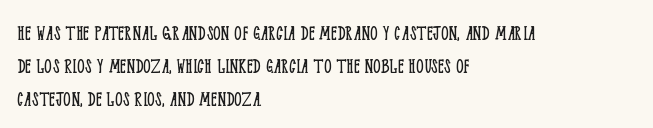
{"italic": "no", "bold": "no", "underline": "no", "align": "left", "line_spacing": "normal", "line_spacing_ratio": 1.43, "letter_spacing": "normal", "letter_spacing_em": 0.0, "glyph_px": 23}
